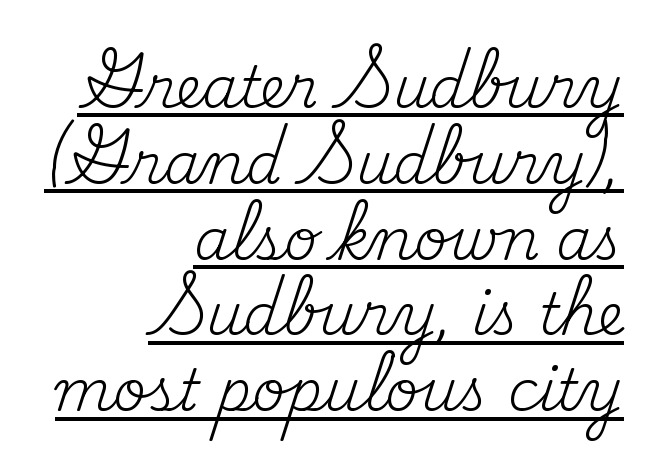
{"serif": "yes", "bold": "no", "weight": "regular", "width": "normal", "stroke_contrast": "medium", "x_height": "small", "monospaced": "no", "underline": "yes", "align": "right", "line_spacing": "normal", "line_spacing_ratio": 1.33, "letter_spacing": "normal", "letter_spacing_em": 0.0, "glyph_px": 57}
